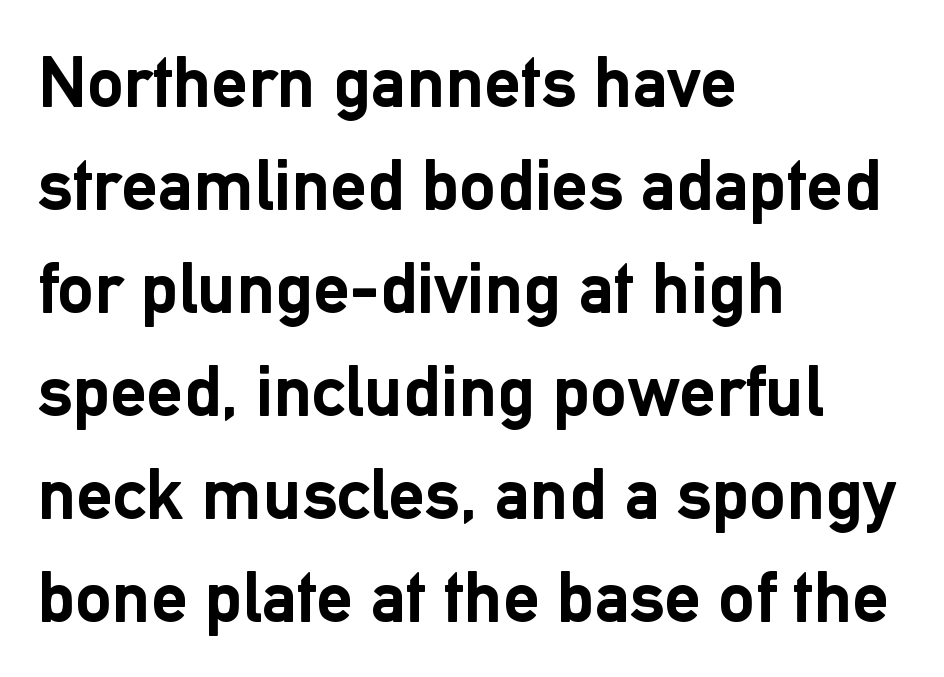
Q: Is the text bold? A: Yes.
Q: Is the text italic (slanted)? A: No, it is upright.
Q: Is the typeface a serif or a sans-serif typeface? A: Sans-serif.
Q: Is the text underlined? A: No.
Q: How is the paragraph aligned? A: Left-aligned.
Q: Is the spacing between letters normal or unusually wide? A: Normal.
Q: Is the spacing between lines tight, normal or loose? A: Normal.
Q: Width (condensed, normal, or wide)? A: Normal.
Q: Stroke contrast? A: Low.
Q: x-height? A: Medium.
Q: Monospaced? A: No.
